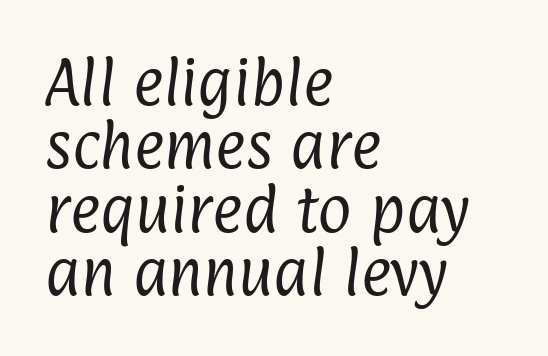
Q: Is the text bold? A: No.
Q: Is the typeface a serif or a sans-serif typeface? A: Sans-serif.
Q: Is the text underlined? A: No.
Q: How is the paragraph aligned? A: Left-aligned.
Q: Is the spacing between letters normal or unusually wide? A: Normal.
Q: Width (condensed, normal, or wide)? A: Condensed.
Q: Stroke contrast? A: Low.
Q: x-height? A: Medium.
Q: Monospaced? A: No.
